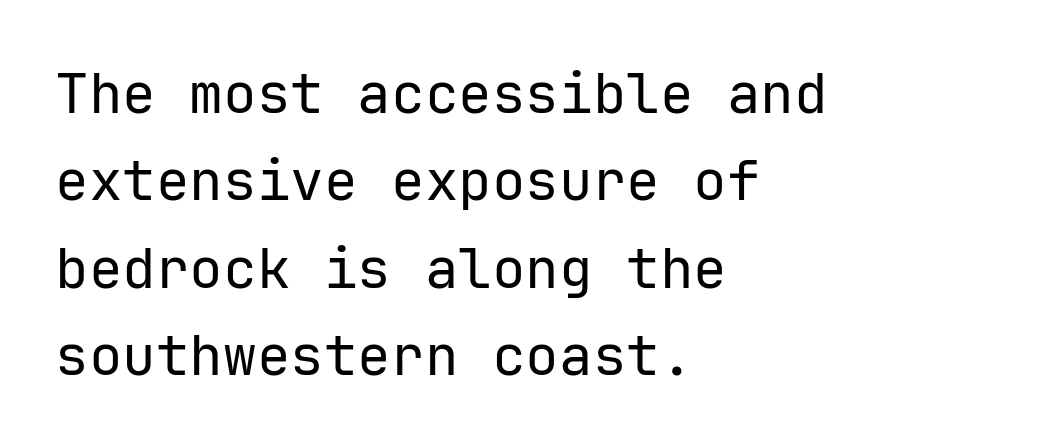
The type family on display is of the sans-serif kind. Posture: vertical. No extra tracking has been applied to these lines. Left-aligned paragraph, ragged on the right. Each row of text sits above clean, open space. Does the leading feel generous? No, just average.
